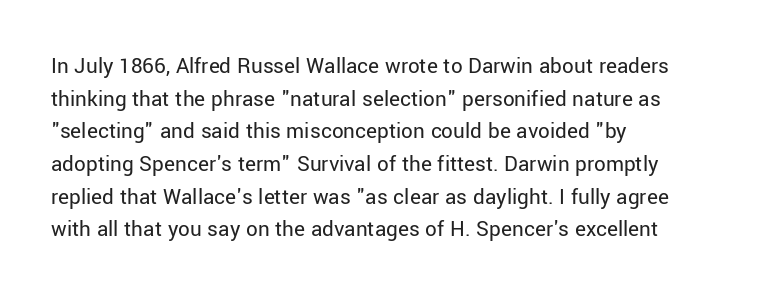
Q: Is the text bold? A: No.
Q: Is the text italic (slanted)? A: No, it is upright.
Q: Is the text underlined? A: No.
Q: How is the paragraph aligned? A: Left-aligned.
Q: Is the spacing between letters normal or unusually wide? A: Normal.
Q: Is the spacing between lines tight, normal or loose? A: Normal.
